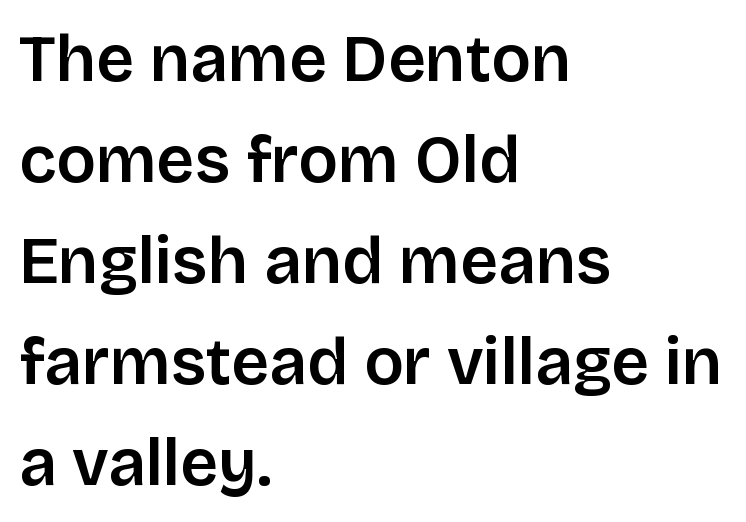
Varying glyph widths throughout — classic text-font behaviour. The characters display no serif detailing; their extremities are plain. The typography opts for an upright posture over an oblique one. Nobody drew a line under any word here.
